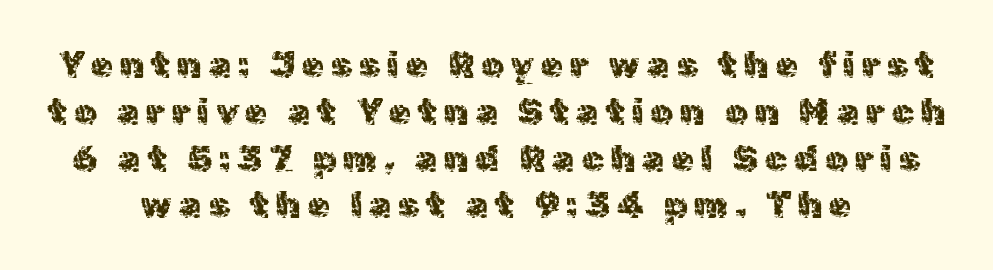
The rendering uses a moderate line-height, typical for paragraphs. Words float on clear page, feet unadorned. The compositor balanced each line on the midline. No chunkiness to these letters — they're not bold. These lines are rendered in a variable-pitch font. Stroke terminals: plain, sans-serif.
